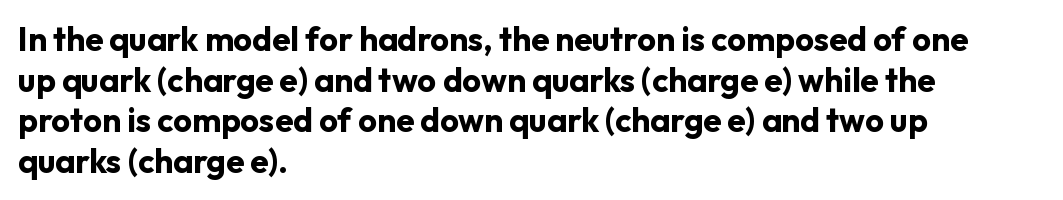
Q: Is the text bold? A: Yes.
Q: Is the text italic (slanted)? A: No, it is upright.
Q: Is the typeface a serif or a sans-serif typeface? A: Sans-serif.
Q: Is the text underlined? A: No.
Q: How is the paragraph aligned? A: Left-aligned.
Q: Is the spacing between letters normal or unusually wide? A: Normal.
Q: Width (condensed, normal, or wide)? A: Normal.
Q: Stroke contrast? A: Low.
Q: x-height? A: Medium.
Q: Monospaced? A: No.
